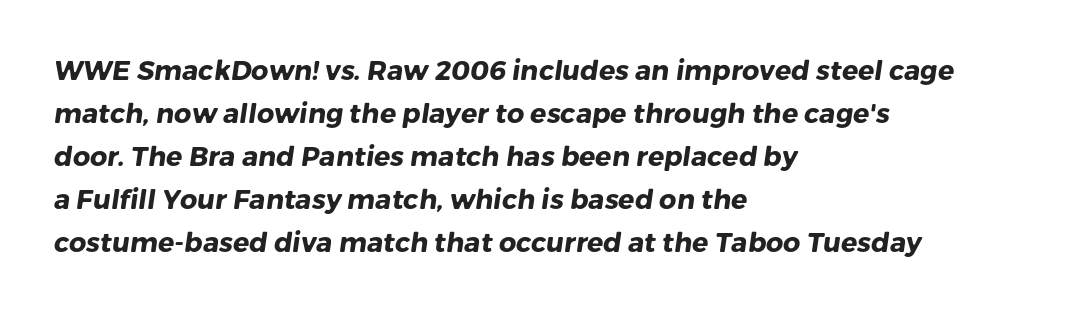
Q: Is the text bold? A: Yes.
Q: Is the text underlined? A: No.
Q: How is the paragraph aligned? A: Left-aligned.
Q: Is the spacing between letters normal or unusually wide? A: Normal.
Q: Is the spacing between lines tight, normal or loose? A: Normal.
